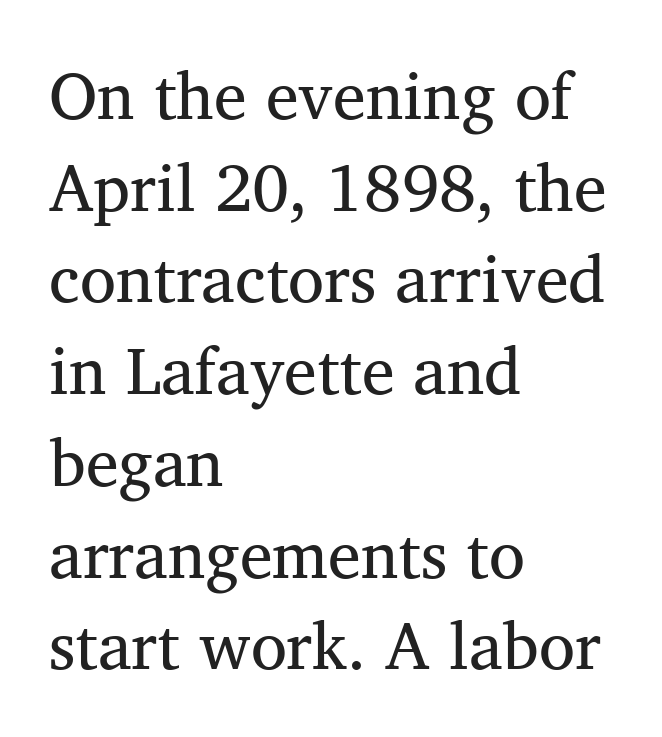
Q: Is the text bold? A: No.
Q: Is the text italic (slanted)? A: No, it is upright.
Q: Is the typeface a serif or a sans-serif typeface? A: Serif.
Q: Is the text underlined? A: No.
Q: How is the paragraph aligned? A: Left-aligned.
Q: Is the spacing between letters normal or unusually wide? A: Normal.
Q: Is the spacing between lines tight, normal or loose? A: Normal.
Q: Width (condensed, normal, or wide)? A: Normal.
Q: Stroke contrast? A: Medium.
Q: x-height? A: Medium.
Q: Monospaced? A: No.
